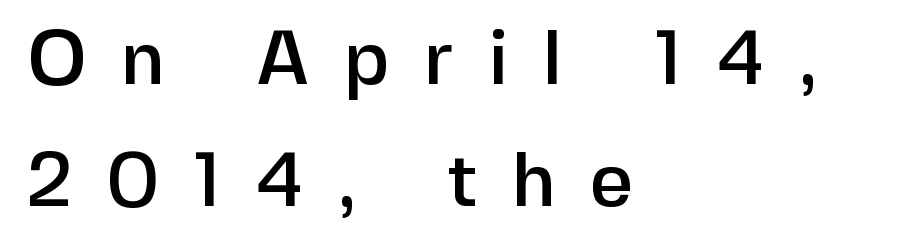
Observe the absence of serifs on each vertical stroke in this sample. The rendering uses natural spacing where letterforms have individual widths. Underlining? Definitely not there. You can tell it's not italic because the verticals are truly vertical.
